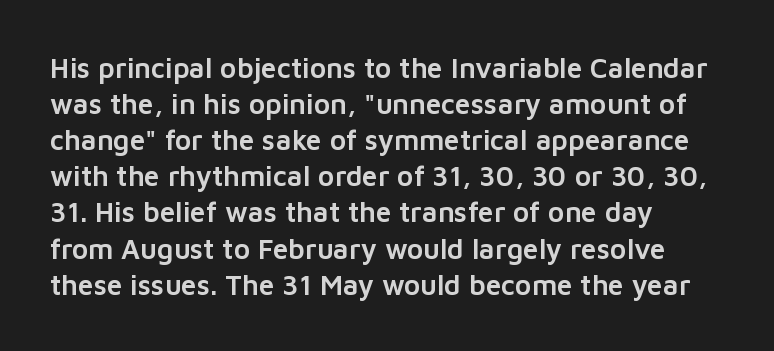
These lines sit exactly where default settings would place them. Plain, unruled lines of type. Compared with typical body copy, the letter spacing here is the same. You can tell from the bare stems that sans-serif type was used. Tall strokes in this sample are plumb rather than angled. If you drew a ruler down the left edge, every line would touch it.
